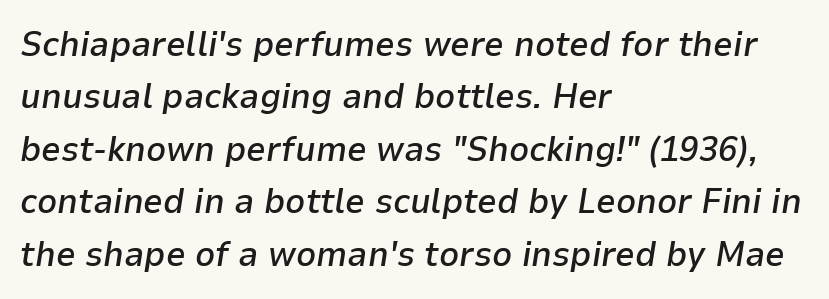
The rendering anchors every line to the left-hand side. The rendering uses natural spacing where letterforms have individual widths. Has an underline been added? It has not. Yep, that's italic — everything's leaning.
